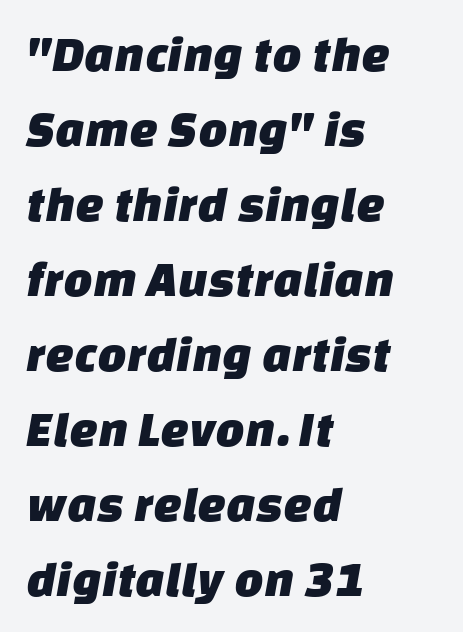
Each letter's strokes conclude bluntly, with no projecting serifs. Horizontally, the lines are justified to the leading edge only. Check the space under the baseline: it is left empty. Students, note that the glyphs here touch the page at normal intervals. Baseline-to-baseline distance is the conventional proportion of letter height.
